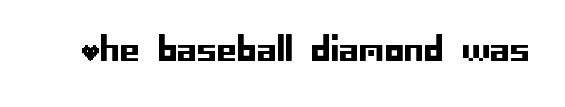
Q: Is the text italic (slanted)? A: No, it is upright.
Q: Is the typeface a serif or a sans-serif typeface? A: Sans-serif.
Q: Is the text underlined? A: No.
Q: Is the spacing between letters normal or unusually wide? A: Normal.
Q: Width (condensed, normal, or wide)? A: Normal.
Q: Stroke contrast? A: Low.
Q: x-height? A: Large.
